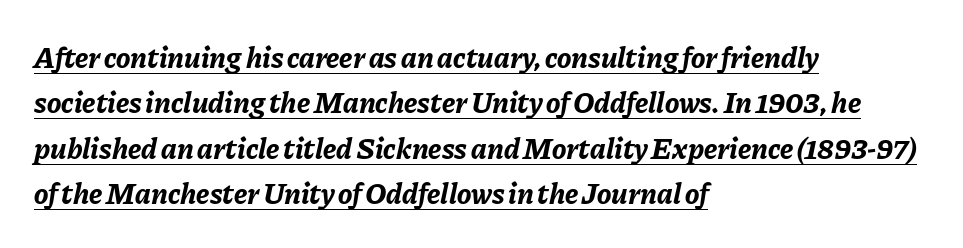
{"italic": "yes", "lean": "right", "slant_degrees": 11, "bold": "yes", "weight": "bold", "width": "normal", "stroke_contrast": "low", "x_height": "medium", "monospaced": "no", "underline": "yes", "align": "left", "line_spacing": "normal", "line_spacing_ratio": 1.51, "letter_spacing": "normal", "letter_spacing_em": 0.0, "glyph_px": 30}
